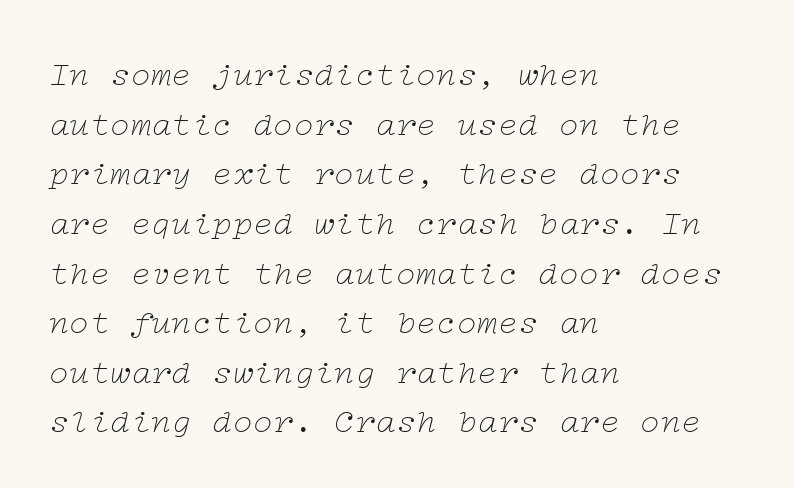
The image shows 34 px thin, wide serif type, italic (leaning right); set left-aligned, normal line spacing (1.46x), normal letter spacing, not underlined; low stroke contrast and a medium x-height.
